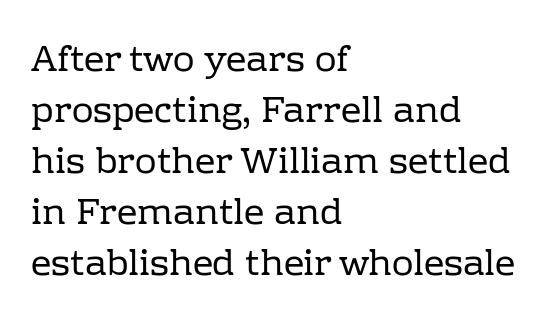
{"serif": "yes", "italic": "no", "bold": "no", "weight": "regular", "width": "normal", "stroke_contrast": "low", "x_height": "medium", "monospaced": "no", "underline": "no", "align": "left", "line_spacing": "normal", "line_spacing_ratio": 1.42, "letter_spacing": "normal", "letter_spacing_em": 0.0, "glyph_px": 36}
